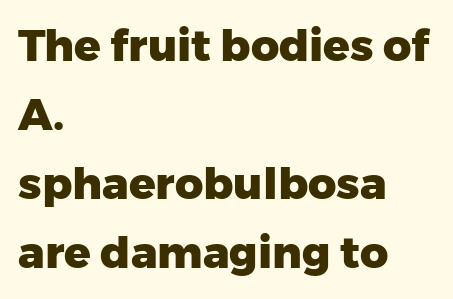
The image shows 44 px heavy sans-serif type, upright; set left-aligned, normal line spacing (1.57x), normal letter spacing, not underlined; low stroke contrast and a medium x-height.
